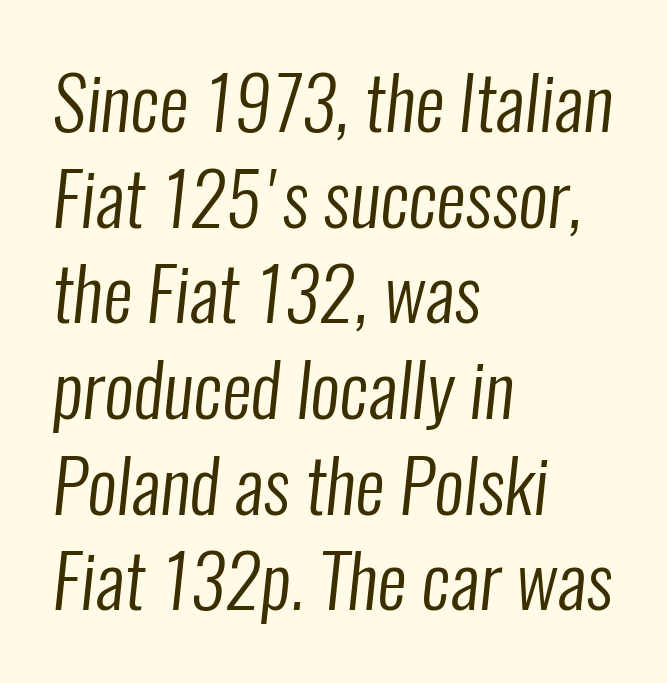
The words here are not underlined. Counters stay open thanks to moderate or lighter strokes. Look at the bottom of the vertical strokes: they stop flat, with no serifs. Nothing unusual about the tracking: characters are spaced as the font intends.
